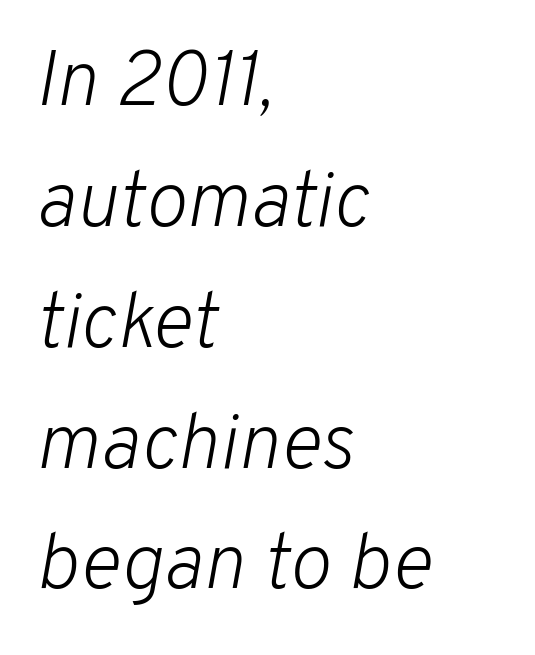
The image shows 79 px light type, italic (leaning right); set left-aligned, normal line spacing (1.53x), normal letter spacing, not underlined; low stroke contrast and a medium x-height.
